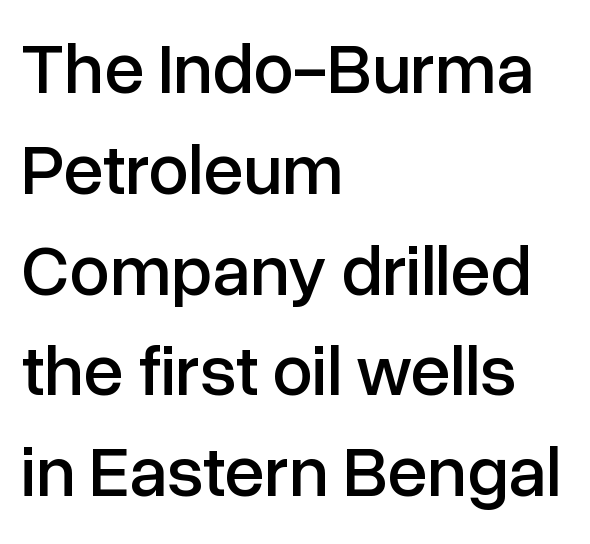
{"serif": "no", "italic": "no", "width": "normal", "stroke_contrast": "low", "x_height": "medium", "monospaced": "no", "underline": "no", "align": "left", "line_spacing": "normal", "line_spacing_ratio": 1.4, "letter_spacing": "normal", "letter_spacing_em": 0.0, "glyph_px": 72}
